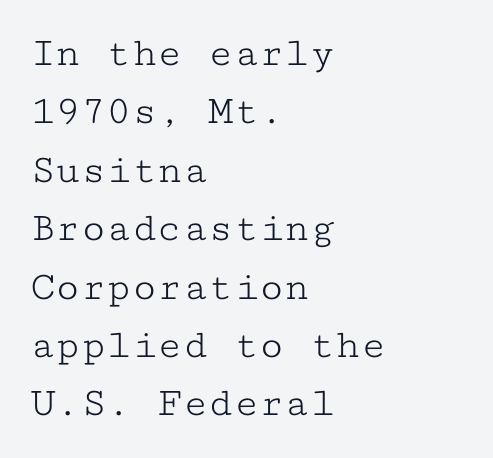
The image shows 42 px light, wide serif type, upright, monospaced; set left-aligned, normal line spacing (1.39x), normal letter spacing, not underlined; low stroke contrast and a medium x-height.
